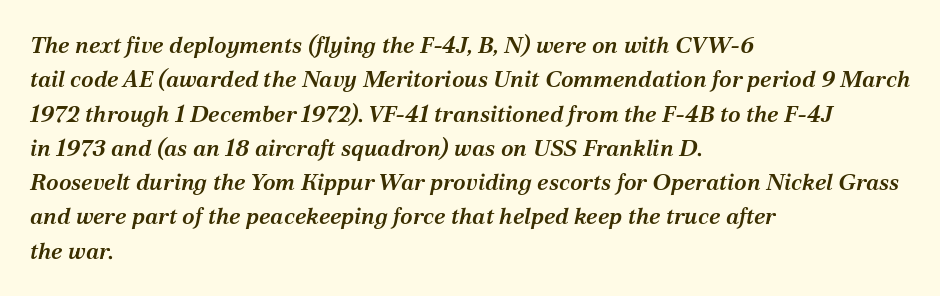
Q: Is the text bold? A: Semi-bold.
Q: Is the text italic (slanted)? A: Yes, it leans right by about 12 degrees.
Q: Is the text underlined? A: No.
Q: How is the paragraph aligned? A: Left-aligned.
Q: Is the spacing between letters normal or unusually wide? A: Normal.
Q: Is the spacing between lines tight, normal or loose? A: Normal.
